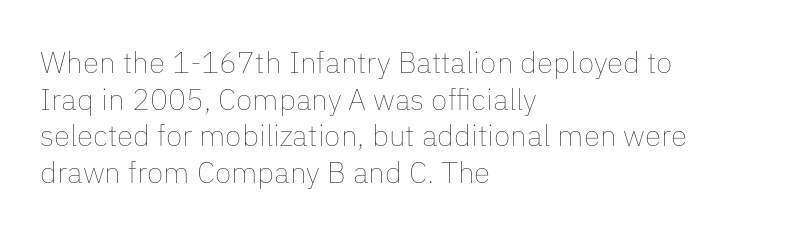
{"italic": "no", "bold": "no", "weight": "thin", "width": "normal", "stroke_contrast": "low", "x_height": "medium", "monospaced": "no", "underline": "no", "align": "left", "line_spacing_ratio": 1.22, "letter_spacing": "normal", "letter_spacing_em": 0.0, "glyph_px": 30}
